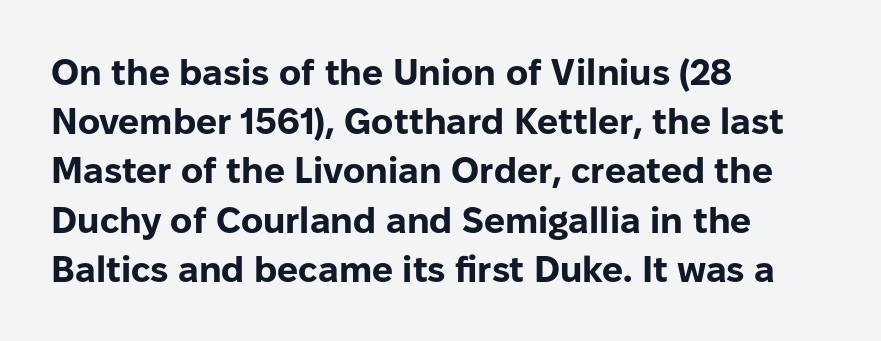
{"serif": "no", "italic": "no", "bold": "yes", "weight": "bold", "width": "normal", "stroke_contrast": "low", "x_height": "medium", "monospaced": "no", "underline": "no", "align": "left", "line_spacing": "normal", "line_spacing_ratio": 1.33, "letter_spacing": "normal", "letter_spacing_em": 0.0, "glyph_px": 37}
